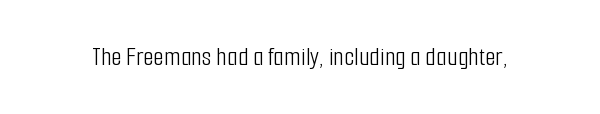
Q: Is the text bold? A: No.
Q: Is the text italic (slanted)? A: No, it is upright.
Q: Is the text underlined? A: No.
Q: Is the spacing between letters normal or unusually wide? A: Normal.
